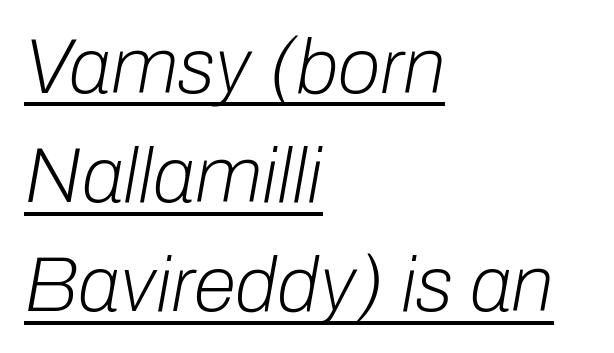
The image shows 78 px light type, italic (leaning right); set left-aligned, normal line spacing (1.4x), normal letter spacing, underlined; low stroke contrast and a medium x-height.
